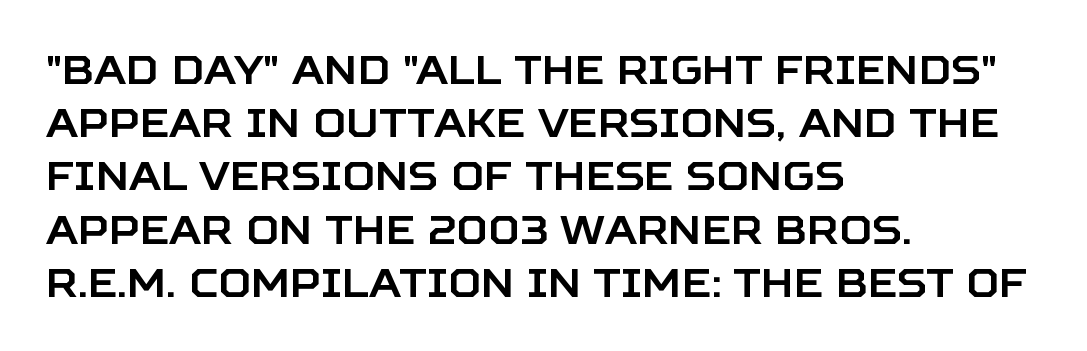
The image shows 40 px sans-serif type, upright; set left-aligned, normal line spacing (1.33x), normal letter spacing, not underlined; low stroke contrast and a large x-height.
